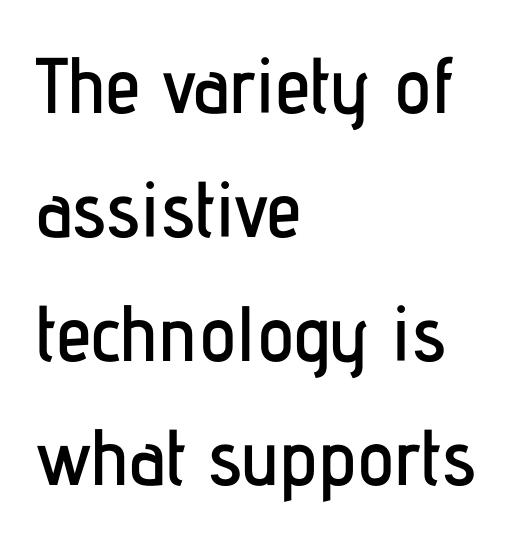
The image shows 79 px condensed sans-serif type, upright; set left-aligned, normal line spacing (1.57x), normal letter spacing, not underlined; low stroke contrast and a medium x-height.
